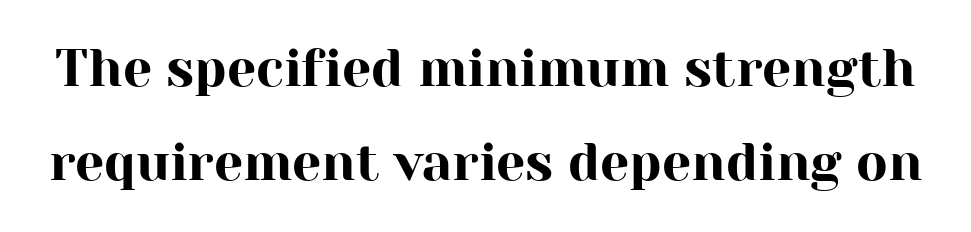
{"serif": "yes", "italic": "no", "width": "normal", "stroke_contrast": "high", "x_height": "medium", "monospaced": "no", "underline": "no", "line_spacing_ratio": 1.81, "letter_spacing": "normal", "letter_spacing_em": 0.0, "glyph_px": 52}
